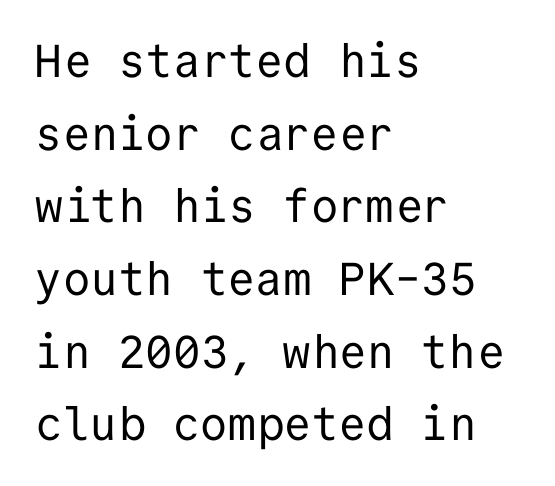
Q: Is the text bold? A: No.
Q: Is the text italic (slanted)? A: No, it is upright.
Q: Is the typeface a serif or a sans-serif typeface? A: Sans-serif.
Q: Is the text underlined? A: No.
Q: How is the paragraph aligned? A: Left-aligned.
Q: Is the spacing between letters normal or unusually wide? A: Normal.
Q: Is the spacing between lines tight, normal or loose? A: Normal.
Q: Width (condensed, normal, or wide)? A: Normal.
Q: Stroke contrast? A: Low.
Q: x-height? A: Medium.
Q: Monospaced? A: Yes.
